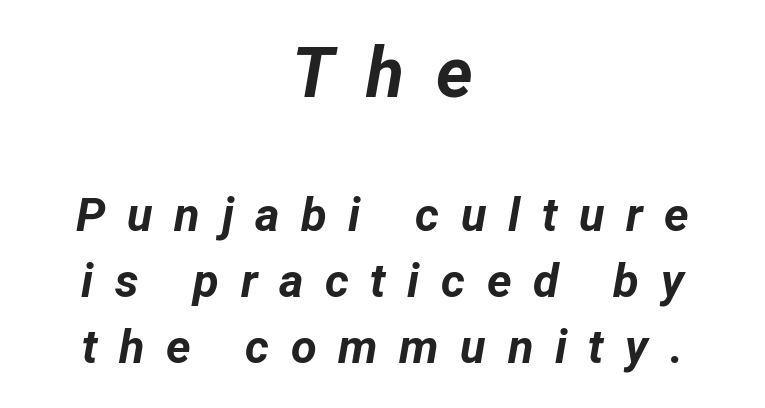
Alignment: centered. Is the letter spacing exaggerated? Yes — the characters are pushed far apart. If you measured baseline to baseline, you'd find a middling distance. Yep, that's italic — everything's leaning. The glyphs have the mass of a bold cut.
